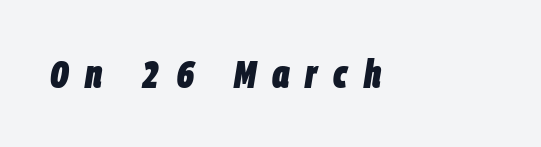
The image shows 39 px heavy, condensed type, italic (leaning right); set left-aligned, unusually wide letter spacing (+0.41 em), not underlined; low stroke contrast and a large x-height.
